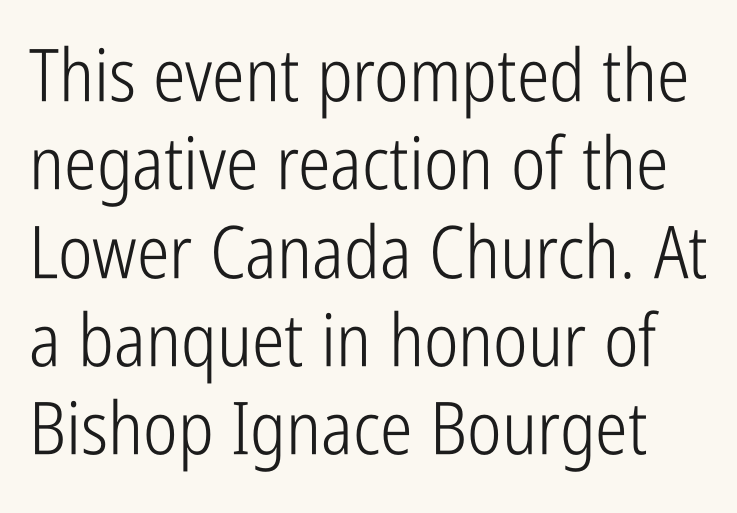
{"serif": "no", "italic": "no", "bold": "no", "weight": "light", "width": "condensed", "stroke_contrast": "low", "x_height": "medium", "monospaced": "no", "underline": "no", "line_spacing_ratio": 1.21, "letter_spacing": "normal", "letter_spacing_em": 0.0, "glyph_px": 73}
